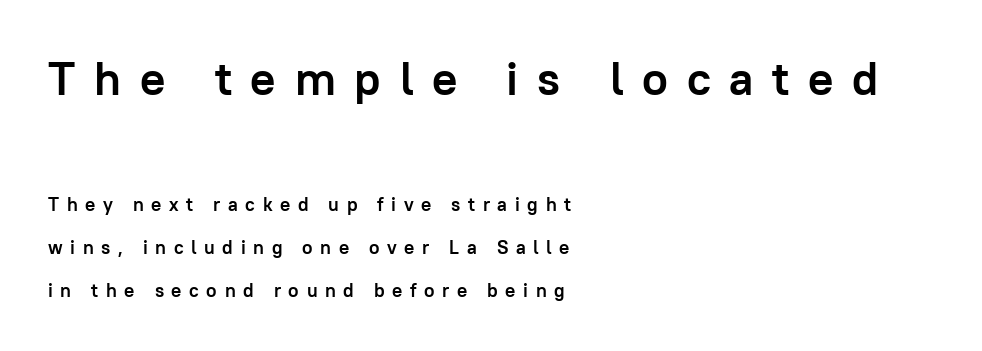
{"serif": "no", "italic": "no", "bold": "yes", "weight": "semibold", "width": "normal", "stroke_contrast": "low", "x_height": "medium", "monospaced": "no", "underline": "no", "align": "left", "line_spacing": "loose", "line_spacing_ratio": 2.26, "letter_spacing": "wide", "letter_spacing_em": 0.4, "larger_block": "first", "size_ratio": 2.47, "glyph_px": 47}
